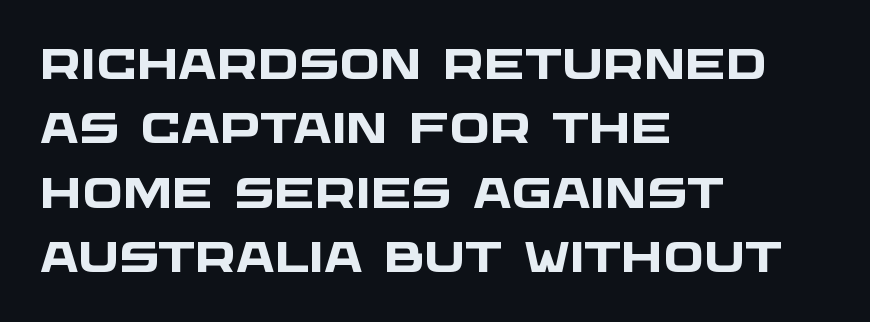
Q: Is the text bold? A: Yes.
Q: Is the typeface a serif or a sans-serif typeface? A: Sans-serif.
Q: Is the text underlined? A: No.
Q: How is the paragraph aligned? A: Left-aligned.
Q: Is the spacing between letters normal or unusually wide? A: Normal.
Q: Is the spacing between lines tight, normal or loose? A: Normal.
Q: Width (condensed, normal, or wide)? A: Wide.
Q: Stroke contrast? A: Low.
Q: x-height? A: Large.
Q: Monospaced? A: No.
